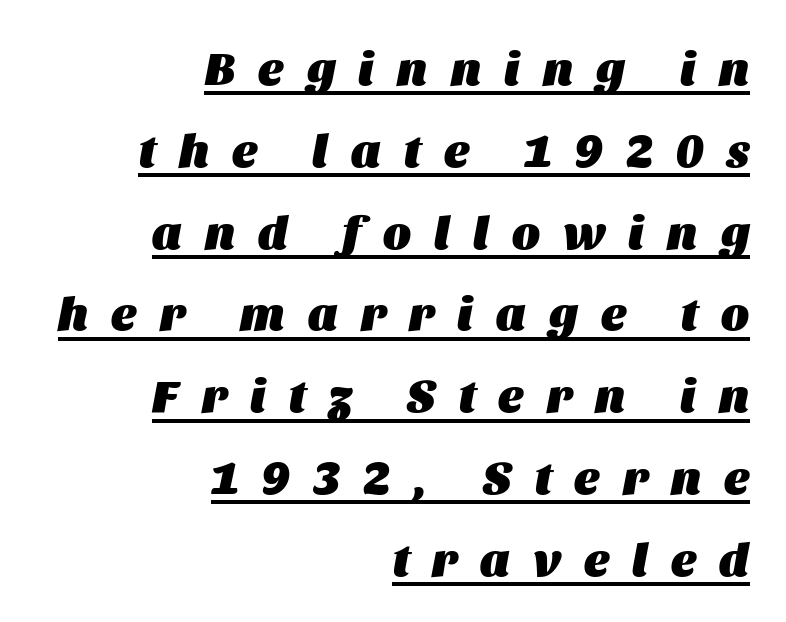
Q: Is the text bold? A: Yes.
Q: Is the text italic (slanted)? A: Yes, it leans right by about 11 degrees.
Q: Is the text underlined? A: Yes.
Q: How is the paragraph aligned? A: Right-aligned.
Q: Is the spacing between letters normal or unusually wide? A: Unusually wide.
Q: Width (condensed, normal, or wide)? A: Normal.
Q: Stroke contrast? A: Medium.
Q: x-height? A: Large.
Q: Monospaced? A: No.
